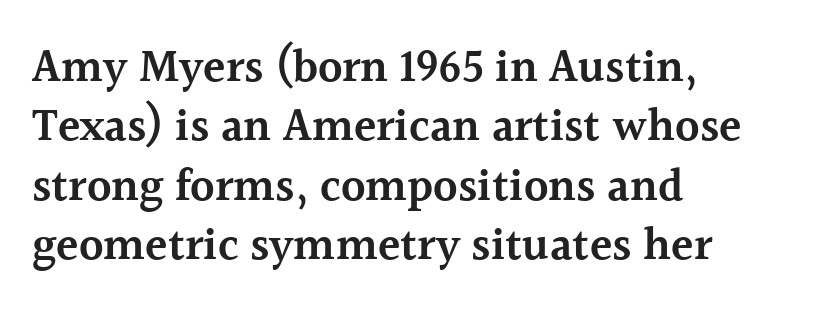
The image shows 46 px semibold serif type, upright; set left-aligned, normal line spacing (1.29x), normal letter spacing, not underlined; a medium x-height.
